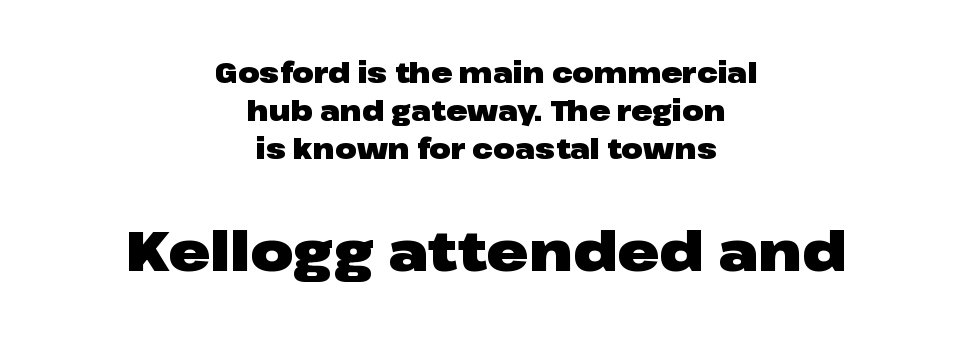
{"serif": "no", "italic": "no", "bold": "yes", "weight": "heavy", "width": "wide", "stroke_contrast": "low", "x_height": "medium", "monospaced": "no", "underline": "no", "align": "center", "line_spacing": "normal", "line_spacing_ratio": 1.35, "letter_spacing": "normal", "letter_spacing_em": 0.0, "larger_block": "second", "size_ratio": 2.0, "glyph_px": 56}
